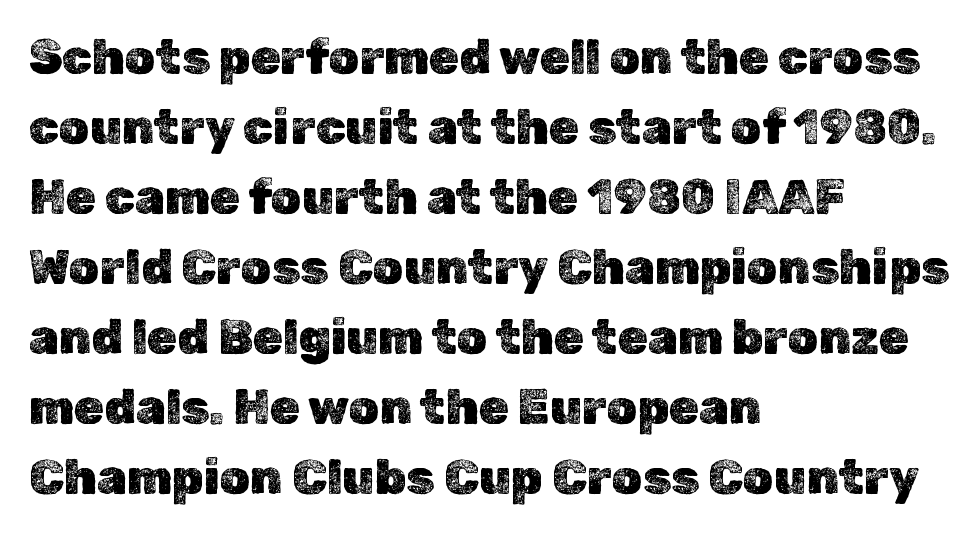
Q: Is the text italic (slanted)? A: No, it is upright.
Q: Is the text underlined? A: No.
Q: How is the paragraph aligned? A: Left-aligned.
Q: Is the spacing between letters normal or unusually wide? A: Normal.
Q: Is the spacing between lines tight, normal or loose? A: Normal.
Q: Width (condensed, normal, or wide)? A: Normal.
Q: x-height? A: Medium.
Q: Monospaced? A: No.
